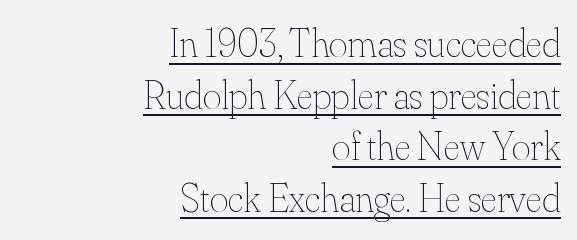
{"italic": "no", "bold": "no", "weight": "thin", "width": "normal", "stroke_contrast": "medium", "x_height": "small", "monospaced": "no", "underline": "yes", "align": "right", "line_spacing": "normal", "line_spacing_ratio": 1.29, "letter_spacing": "normal", "letter_spacing_em": 0.0, "glyph_px": 40}
